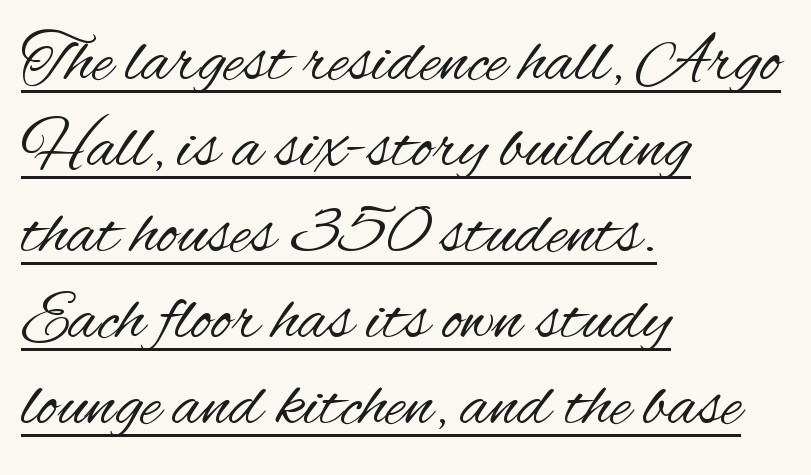
The image shows 70 px regular-weight, condensed sans-serif type; set left-aligned, line spacing 1.23x, normal letter spacing, underlined; medium stroke contrast and a small x-height.
